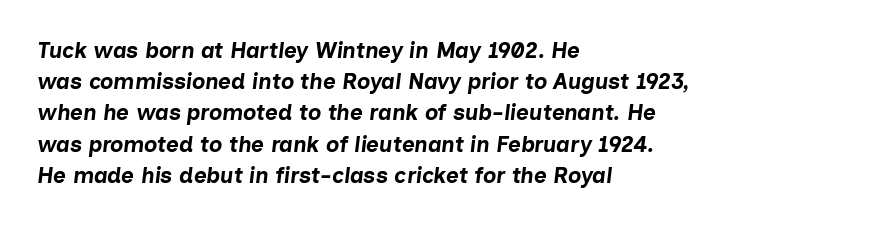
{"italic": "yes", "lean": "right", "slant_degrees": 7, "bold": "yes", "underline": "no", "align": "left", "line_spacing": "normal", "line_spacing_ratio": 1.42, "letter_spacing": "normal", "letter_spacing_em": 0.0, "glyph_px": 22}
